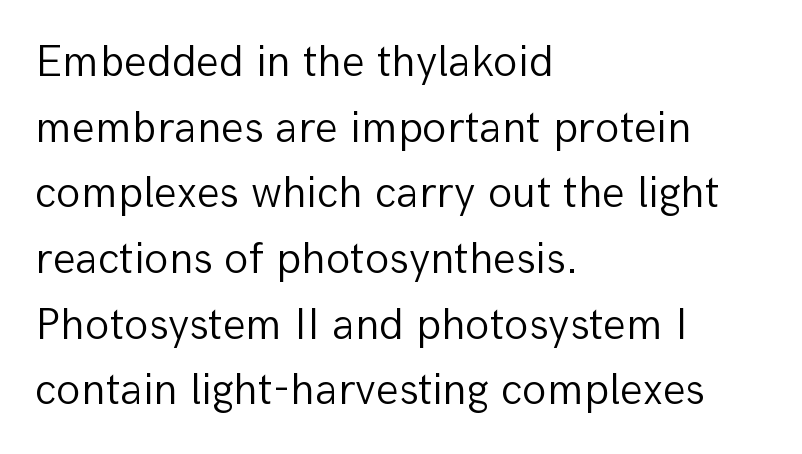
{"serif": "no", "italic": "no", "bold": "no", "weight": "light", "width": "normal", "stroke_contrast": "low", "x_height": "medium", "monospaced": "no", "underline": "no", "align": "left", "line_spacing": "normal", "line_spacing_ratio": 1.46, "letter_spacing": "normal", "letter_spacing_em": 0.0, "glyph_px": 45}
